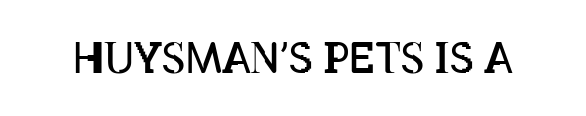
Q: Is the text bold? A: No.
Q: Is the text italic (slanted)? A: No, it is upright.
Q: Is the text underlined? A: No.
Q: Is the spacing between letters normal or unusually wide? A: Normal.
Q: Width (condensed, normal, or wide)? A: Condensed.
Q: Stroke contrast? A: Low.
Q: x-height? A: Large.
Q: Monospaced? A: No.
